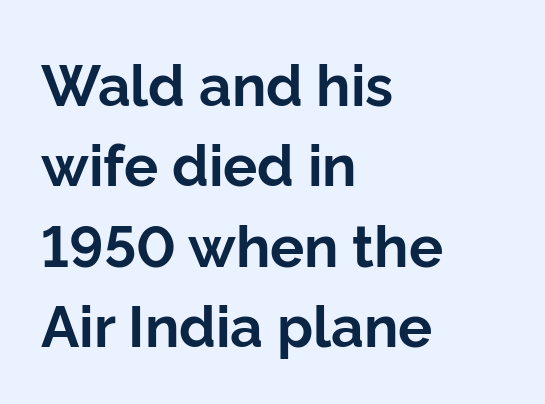
The image shows 57 px bold sans-serif type, upright; set left-aligned, normal line spacing (1.41x), normal letter spacing, not underlined; low stroke contrast and a medium x-height.
